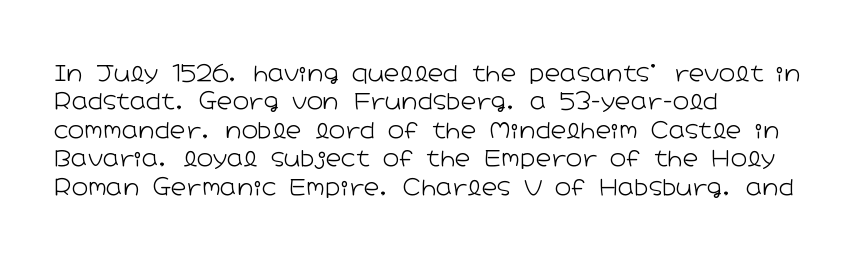
The image shows 22 px text type, upright; set left-aligned, normal line spacing (1.29x), normal letter spacing, not underlined.
